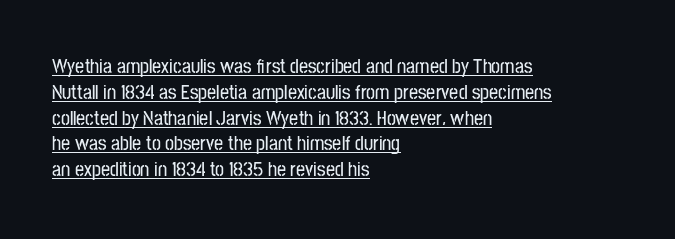
Q: Is the text italic (slanted)? A: No, it is upright.
Q: Is the text underlined? A: Yes.
Q: How is the paragraph aligned? A: Left-aligned.
Q: Is the spacing between letters normal or unusually wide? A: Normal.
Q: Is the spacing between lines tight, normal or loose? A: Normal.
